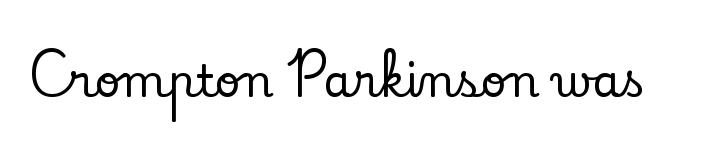
The image shows 45 px serif type, upright; set normal letter spacing, not underlined; low stroke contrast and a small x-height.
